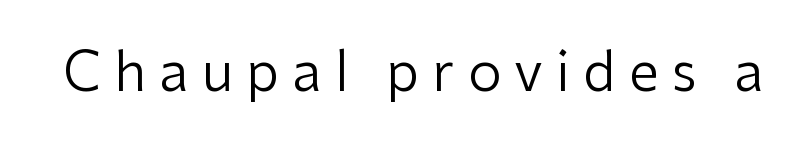
{"serif": "no", "italic": "no", "bold": "no", "weight": "regular", "width": "normal", "stroke_contrast": "low", "x_height": "medium", "monospaced": "no", "underline": "no", "letter_spacing": "wide", "letter_spacing_em": 0.24, "glyph_px": 54}
